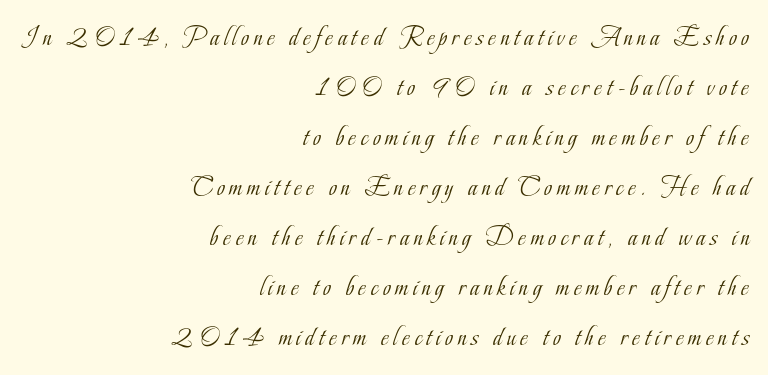
The image shows 27 px text type; set right-aligned, line spacing 1.85x, not underlined.
